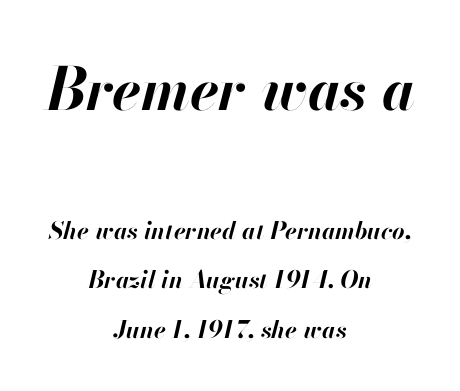
{"italic": "yes", "lean": "right", "slant_degrees": 13, "bold": "yes", "weight": "bold", "width": "normal", "stroke_contrast": "high", "x_height": "small", "monospaced": "no", "underline": "no", "align": "center", "line_spacing": "loose", "line_spacing_ratio": 2.06, "letter_spacing": "normal", "letter_spacing_em": 0.0, "larger_block": "first", "size_ratio": 2.46, "glyph_px": 59}
